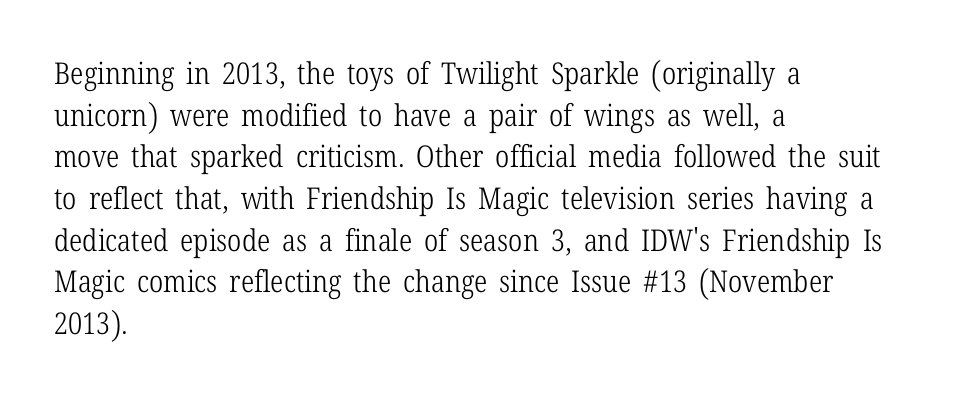
The rendering shows small feet on the letterforms — a serif design. Varying glyph widths throughout — classic text-font behaviour. Italic? Not at all — the glyphs are vertical. Nobody drew a line under any word here.
